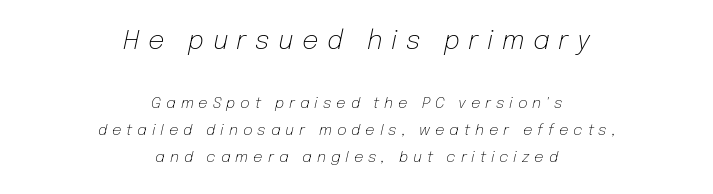
A light-to-regular cut is what we see here. Which of the two is more prominent by size? The first, at the top. You can tell it's italic because the verticals aren't actually vertical. The letters are spread apart with noticeably loose tracking. The foot of each line stays bare and open.
